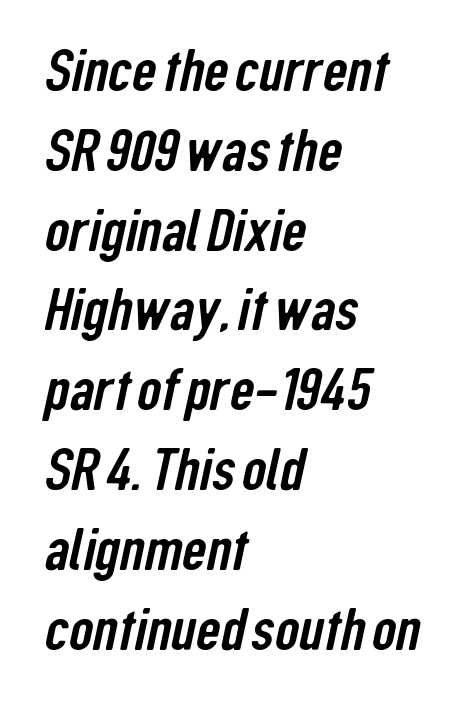
{"serif": "no", "width": "condensed", "stroke_contrast": "low", "x_height": "medium", "monospaced": "no", "underline": "no", "align": "left", "line_spacing": "normal", "line_spacing_ratio": 1.33, "letter_spacing": "normal", "letter_spacing_em": 0.0, "glyph_px": 60}
